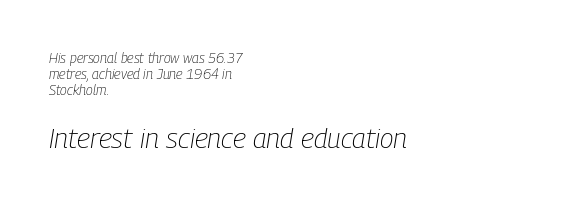
{"italic": "yes", "lean": "right", "slant_degrees": 9, "bold": "no", "weight": "light", "width": "condensed", "stroke_contrast": "low", "x_height": "medium", "monospaced": "no", "underline": "no", "align": "left", "line_spacing_ratio": 1.16, "letter_spacing": "normal", "letter_spacing_em": 0.0, "larger_block": "second", "size_ratio": 2.0, "glyph_px": 28}
